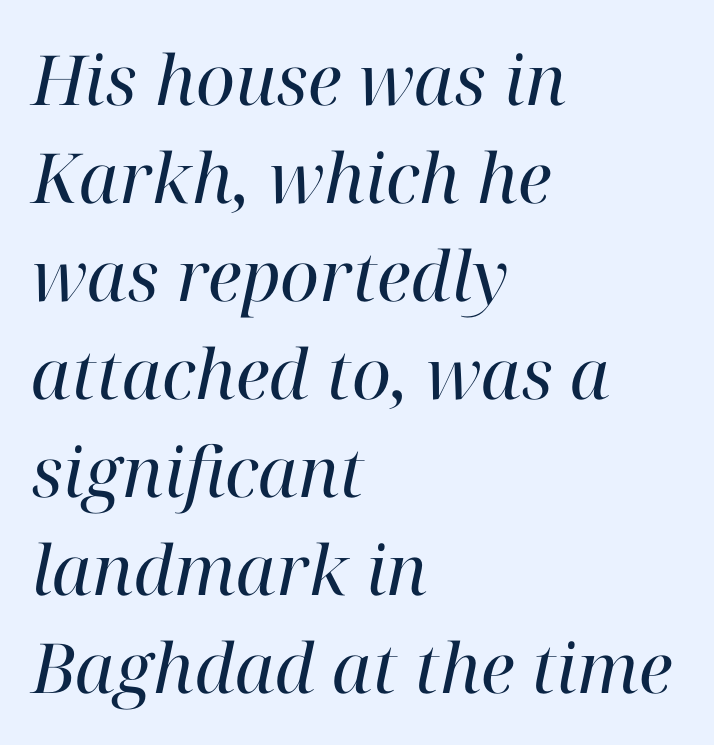
The letters advance in unequal steps, a hallmark of proportional type. Glyph-to-glyph distance matches everyday printed text. A clean baseline with only descenders dipping below it. The lines sit at an ordinary, default distance from one another. On a weight scale, this lands at 450 or below.
